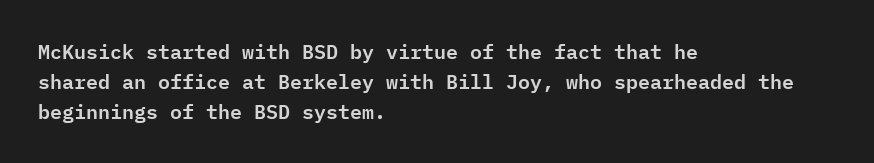
The image shows 20 px text type, upright; set left-aligned, normal line spacing (1.5x), normal letter spacing, not underlined.
